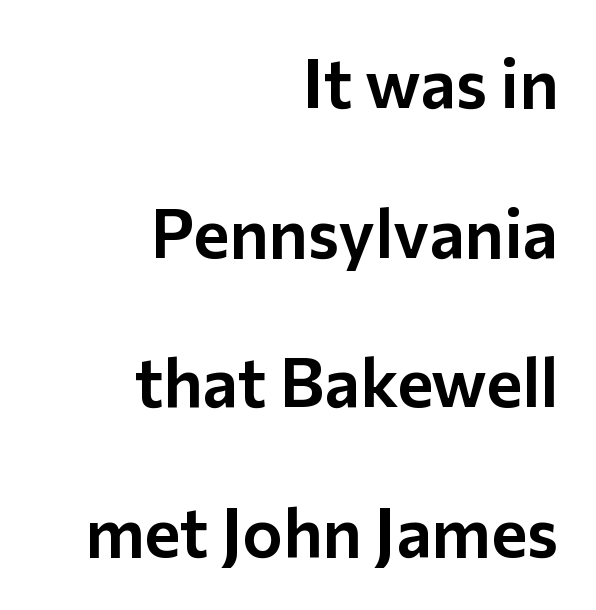
{"serif": "no", "italic": "no", "width": "normal", "stroke_contrast": "low", "x_height": "medium", "monospaced": "no", "underline": "no", "align": "right", "line_spacing": "loose", "line_spacing_ratio": 2.2, "letter_spacing": "normal", "letter_spacing_em": 0.0, "glyph_px": 68}
